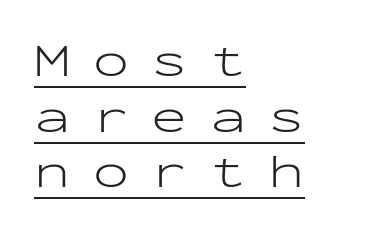
{"serif": "no", "italic": "no", "bold": "no", "weight": "light", "width": "wide", "stroke_contrast": "low", "x_height": "medium", "monospaced": "yes", "underline": "yes", "align": "left", "line_spacing_ratio": 1.16, "letter_spacing": "wide", "letter_spacing_em": 0.47, "glyph_px": 48}
